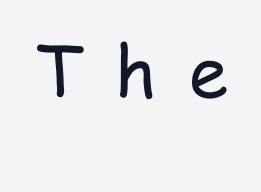
Q: Is the text bold? A: No.
Q: Is the text italic (slanted)? A: No, it is upright.
Q: Is the typeface a serif or a sans-serif typeface? A: Sans-serif.
Q: Is the text underlined? A: No.
Q: Is the spacing between letters normal or unusually wide? A: Unusually wide.
Q: Width (condensed, normal, or wide)? A: Condensed.
Q: Stroke contrast? A: Low.
Q: x-height? A: Medium.
Q: Monospaced? A: No.
